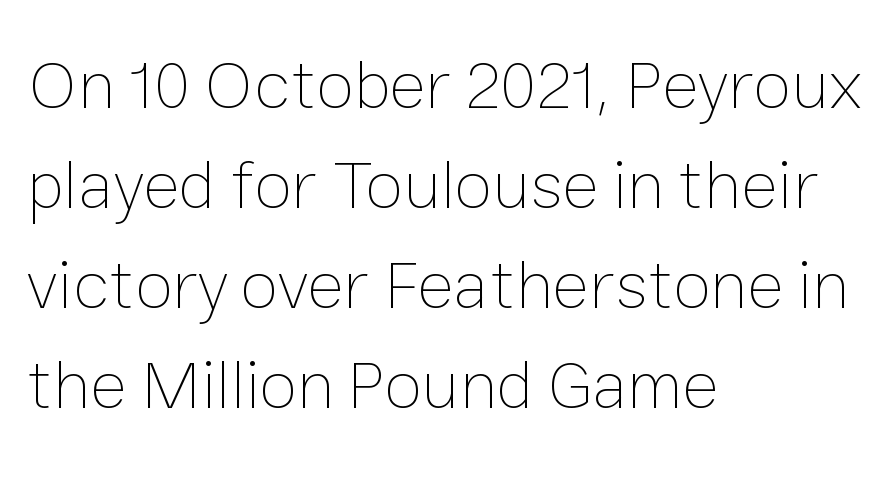
This sample is left-justified, so line endings fall wherever the words run out. Italic: no, the glyphs are upright roman. Students, note that the glyphs here touch the page at normal intervals. Each new line begins a customary step beneath the previous one. The typeface has the unassuming heft of standard copy or less.
